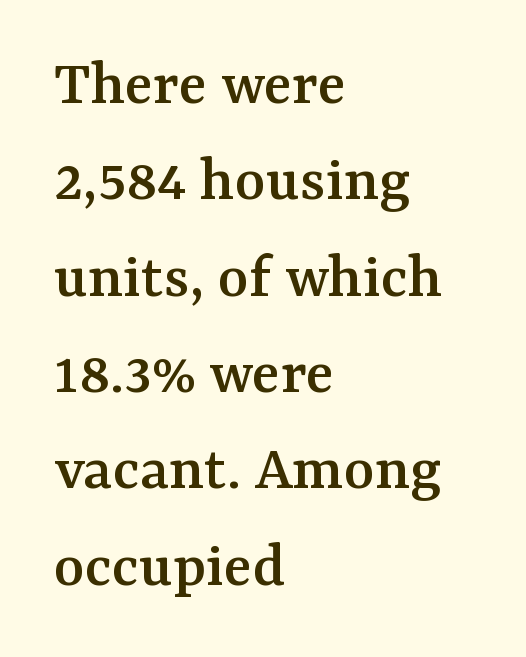
{"serif": "yes", "italic": "no", "width": "normal", "stroke_contrast": "medium", "x_height": "medium", "monospaced": "no", "underline": "no", "align": "left", "line_spacing": "normal", "line_spacing_ratio": 1.46, "letter_spacing": "normal", "letter_spacing_em": 0.0, "glyph_px": 66}
